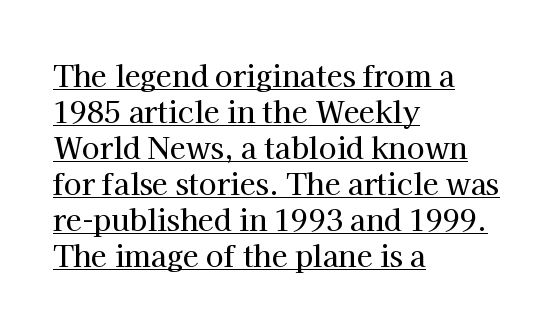
The specimen reads as upright at a glance. The tracking reads as untouched default to a designer's eye. This sample uses a serif face. The typesetter chose a ragged-right arrangement here.
